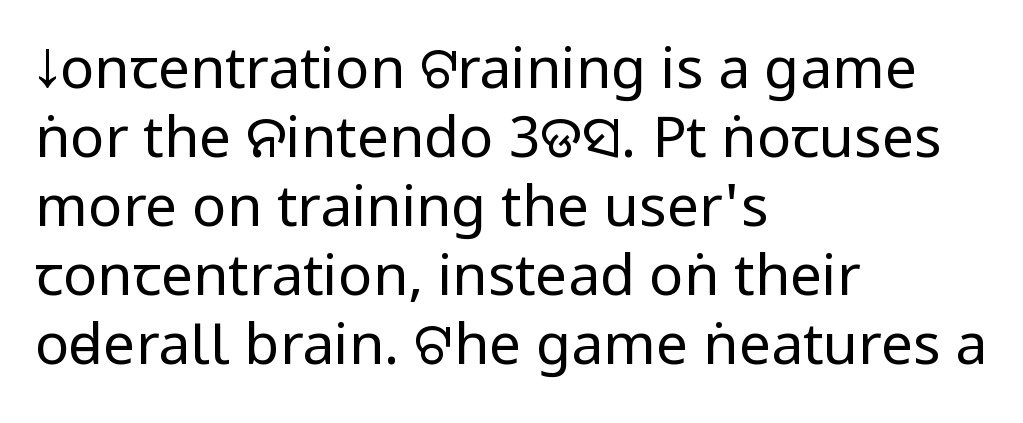
The image shows 57 px regular-weight, condensed sans-serif type, upright; set left-aligned, line spacing 1.21x, normal letter spacing, not underlined; low stroke contrast and a large x-height.
